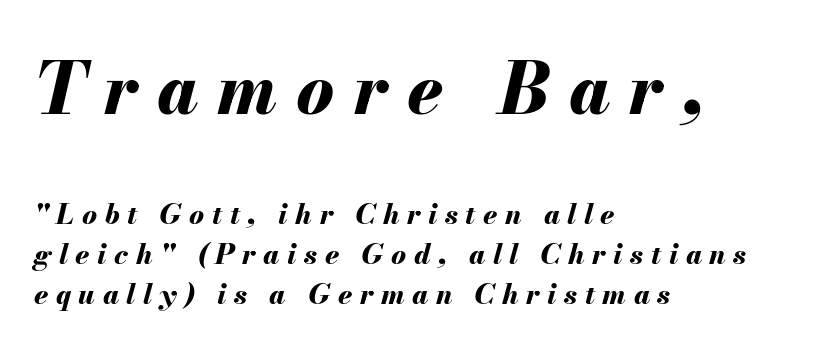
The image shows 71 px bold type, italic (leaning right); set left-aligned, normal line spacing (1.43x), unusually wide letter spacing (+0.27 em), not underlined; the first (top) block is 2.54x larger; medium stroke contrast and a small x-height.
